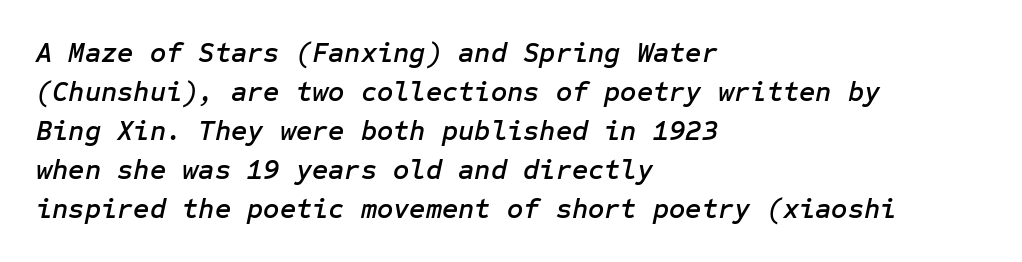
Q: Is the text italic (slanted)? A: Yes, it leans right by about 12 degrees.
Q: Is the text underlined? A: No.
Q: How is the paragraph aligned? A: Left-aligned.
Q: Is the spacing between letters normal or unusually wide? A: Normal.
Q: Is the spacing between lines tight, normal or loose? A: Normal.
Q: Width (condensed, normal, or wide)? A: Normal.
Q: Stroke contrast? A: Low.
Q: x-height? A: Medium.
